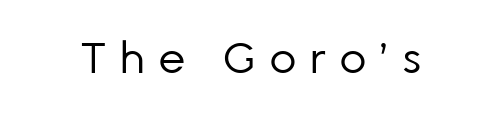
{"serif": "no", "italic": "no", "bold": "no", "weight": "regular", "width": "normal", "stroke_contrast": "low", "x_height": "medium", "monospaced": "no", "underline": "no", "letter_spacing": "wide", "letter_spacing_em": 0.29, "glyph_px": 43}
